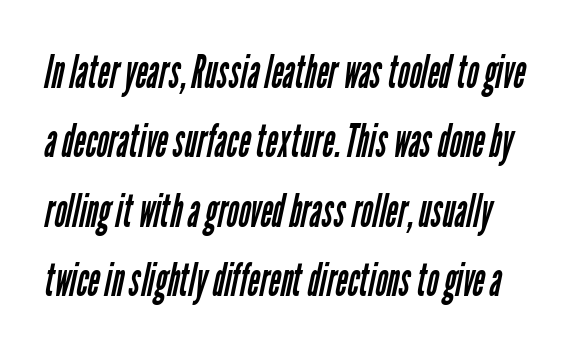
Q: Is the text bold? A: No.
Q: Is the typeface a serif or a sans-serif typeface? A: Sans-serif.
Q: Is the text underlined? A: No.
Q: Is the spacing between letters normal or unusually wide? A: Normal.
Q: Is the spacing between lines tight, normal or loose? A: Normal.
Q: Width (condensed, normal, or wide)? A: Condensed.
Q: Stroke contrast? A: Low.
Q: x-height? A: Medium.
Q: Monospaced? A: No.
